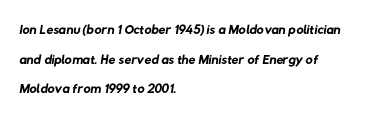
The image shows 20 px text type; set left-aligned, normal line spacing (1.48x), normal letter spacing, not underlined.
